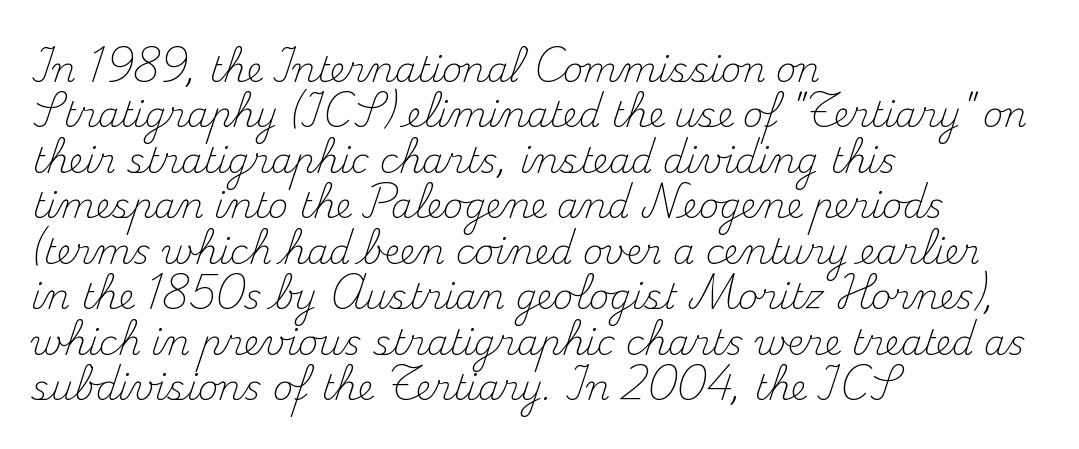
Q: Is the text bold? A: No.
Q: Is the text italic (slanted)? A: Yes.
Q: Is the typeface a serif or a sans-serif typeface? A: Serif.
Q: Is the text underlined? A: No.
Q: How is the paragraph aligned? A: Left-aligned.
Q: Is the spacing between letters normal or unusually wide? A: Normal.
Q: Is the spacing between lines tight, normal or loose? A: Normal.
Q: Width (condensed, normal, or wide)? A: Normal.
Q: Stroke contrast? A: Medium.
Q: x-height? A: Small.
Q: Monospaced? A: No.
